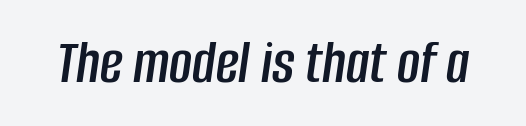
Q: Is the text italic (slanted)? A: Yes, it leans right by about 8 degrees.
Q: Is the text underlined? A: No.
Q: Is the spacing between letters normal or unusually wide? A: Normal.
Q: Width (condensed, normal, or wide)? A: Condensed.
Q: Stroke contrast? A: Low.
Q: x-height? A: Large.
Q: Monospaced? A: No.
